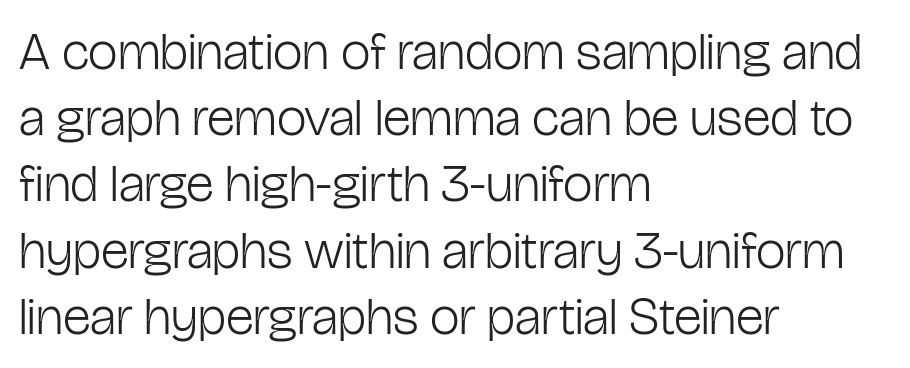
Q: Is the text bold? A: No.
Q: Is the text italic (slanted)? A: No, it is upright.
Q: Is the typeface a serif or a sans-serif typeface? A: Sans-serif.
Q: Is the text underlined? A: No.
Q: How is the paragraph aligned? A: Left-aligned.
Q: Is the spacing between letters normal or unusually wide? A: Normal.
Q: Is the spacing between lines tight, normal or loose? A: Normal.
Q: Width (condensed, normal, or wide)? A: Condensed.
Q: Stroke contrast? A: Low.
Q: x-height? A: Medium.
Q: Monospaced? A: No.
